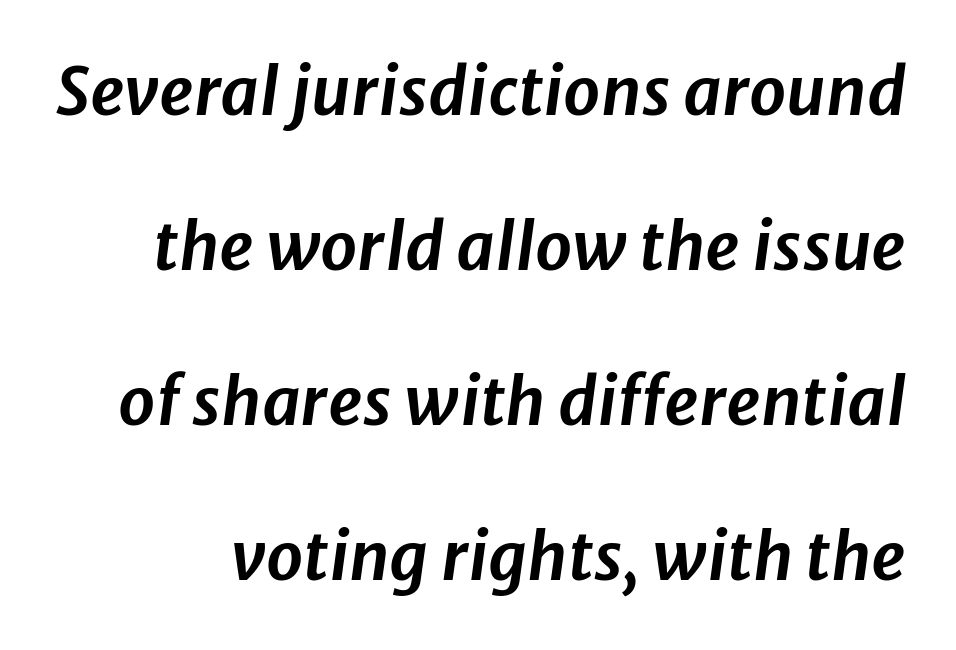
Q: Is the text italic (slanted)? A: Yes, it leans right by about 8 degrees.
Q: Is the text underlined? A: No.
Q: Is the spacing between letters normal or unusually wide? A: Normal.
Q: Is the spacing between lines tight, normal or loose? A: Loose.
Q: Width (condensed, normal, or wide)? A: Normal.
Q: Stroke contrast? A: Low.
Q: x-height? A: Medium.
Q: Monospaced? A: No.
